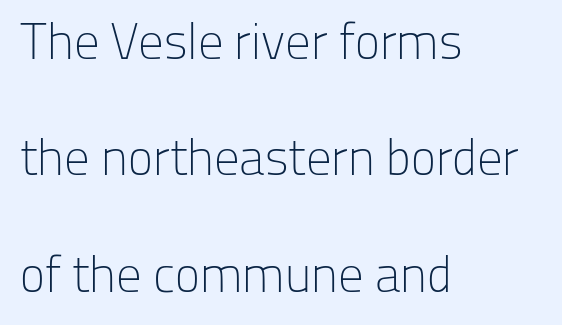
Q: Is the text bold? A: No.
Q: Is the text italic (slanted)? A: No, it is upright.
Q: Is the typeface a serif or a sans-serif typeface? A: Sans-serif.
Q: Is the text underlined? A: No.
Q: How is the paragraph aligned? A: Left-aligned.
Q: Is the spacing between letters normal or unusually wide? A: Normal.
Q: Is the spacing between lines tight, normal or loose? A: Loose.
Q: Width (condensed, normal, or wide)? A: Normal.
Q: Stroke contrast? A: Low.
Q: x-height? A: Medium.
Q: Monospaced? A: No.
